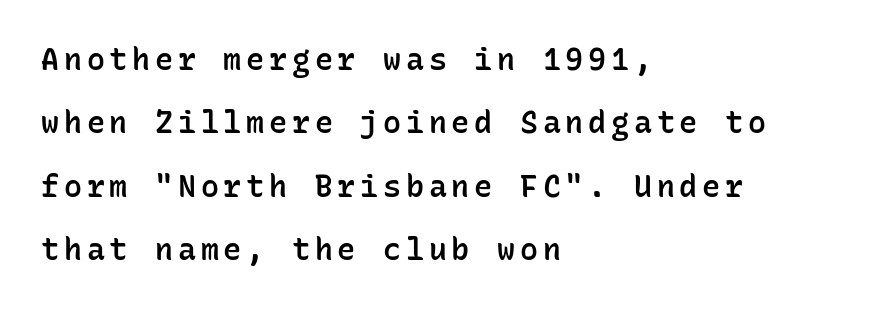
Q: Is the text bold? A: Semi-bold.
Q: Is the text italic (slanted)? A: No, it is upright.
Q: Is the typeface a serif or a sans-serif typeface? A: Sans-serif.
Q: Is the text underlined? A: No.
Q: How is the paragraph aligned? A: Left-aligned.
Q: Is the spacing between lines tight, normal or loose? A: Loose.
Q: Width (condensed, normal, or wide)? A: Normal.
Q: Stroke contrast? A: Low.
Q: x-height? A: Medium.
Q: Monospaced? A: Yes.
